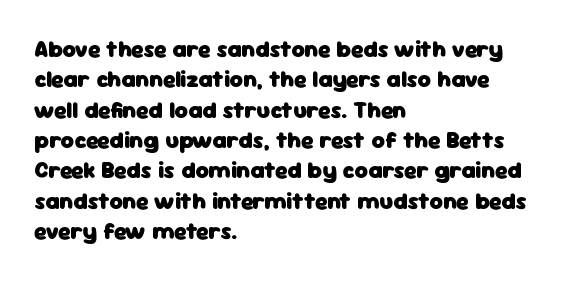
The image shows 23 px bold type, upright; set left-aligned, normal line spacing (1.32x), normal letter spacing, not underlined.
